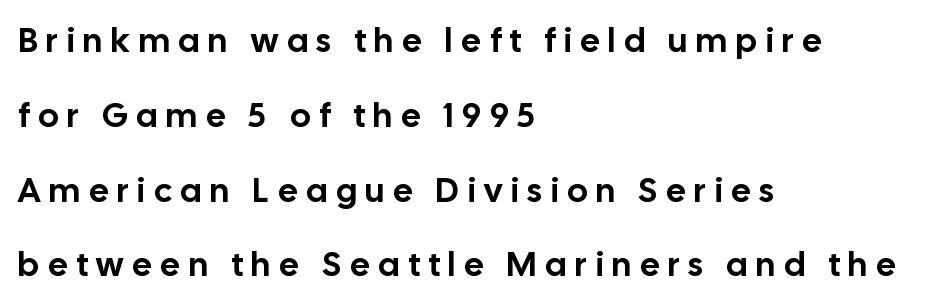
The specimen omits any rule beneath the text block's lines. The leading is generous, giving the passage an open texture. The font family rendered here belongs to the sans-serif group. The face used here is proportionally spaced, like ordinary book or web type. Which margin do the lines hug? The left one — the right edge is uneven. Every character sits straight up, as roman type does.
